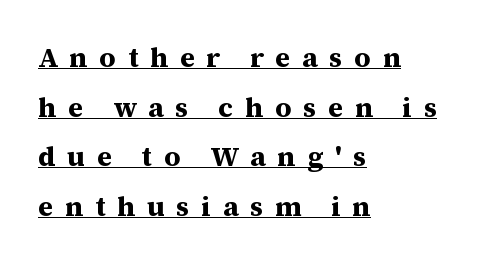
Q: Is the text bold? A: Yes.
Q: Is the text italic (slanted)? A: No, it is upright.
Q: Is the typeface a serif or a sans-serif typeface? A: Serif.
Q: Is the text underlined? A: Yes.
Q: How is the paragraph aligned? A: Left-aligned.
Q: Is the spacing between letters normal or unusually wide? A: Unusually wide.
Q: Width (condensed, normal, or wide)? A: Normal.
Q: Stroke contrast? A: Medium.
Q: x-height? A: Medium.
Q: Monospaced? A: No.
